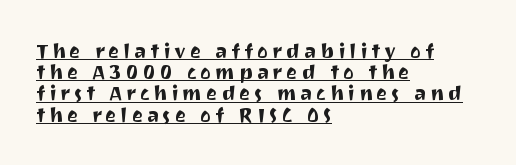
{"italic": "no", "underline": "yes", "align": "left", "line_spacing": "tight", "line_spacing_ratio": 1.01, "glyph_px": 21}
